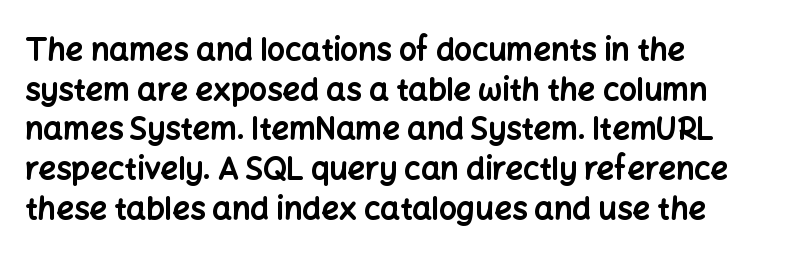
Typographically, this falls in the sans-serif category. Regular leading. Each letter keeps its own natural width here, so spacing adapts to shape. Descenders hang freely into open space. Summary of weight: heavy, a full bold. Quick note: not italic, upright.
